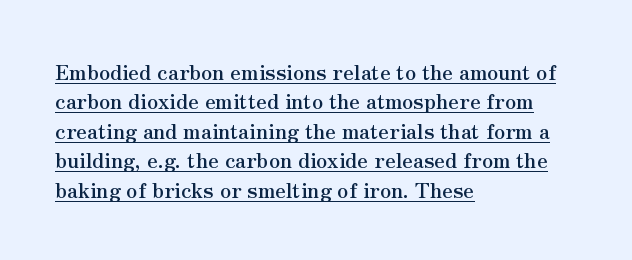
Q: Is the text italic (slanted)? A: No, it is upright.
Q: Is the text underlined? A: Yes.
Q: How is the paragraph aligned? A: Left-aligned.
Q: Is the spacing between letters normal or unusually wide? A: Normal.
Q: Is the spacing between lines tight, normal or loose? A: Normal.
